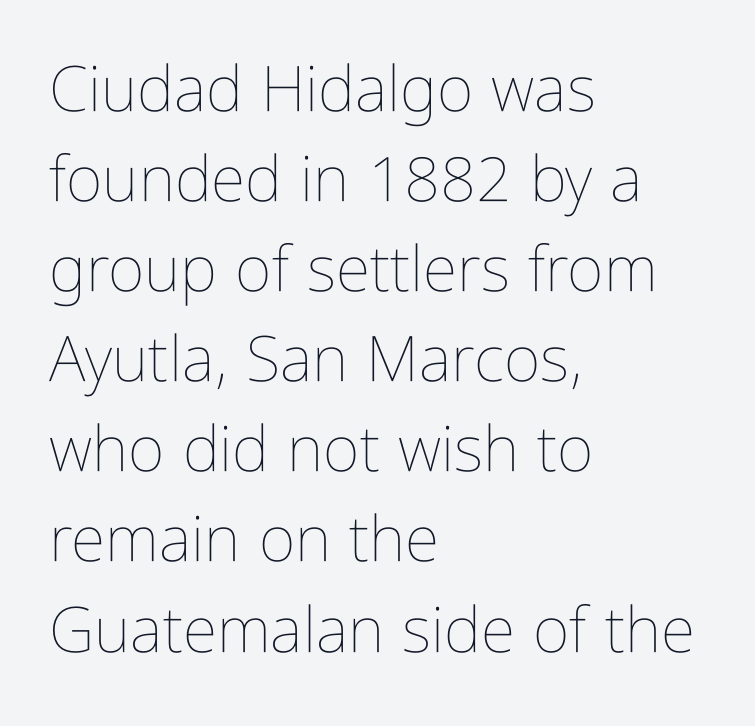
Spacing between characters is what you'd get straight out of the box. Whoever set this chose a conventional vertical rhythm. Nobody drew a line under any word here. The setting favours the left margin, as ordinary paragraphs usually do.
